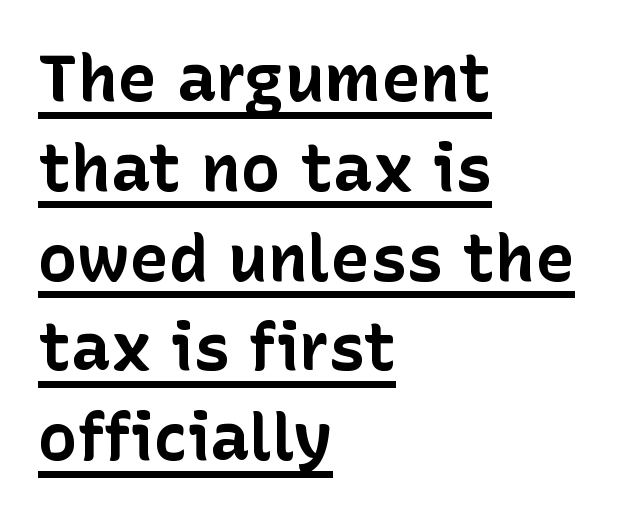
The image shows 66 px bold sans-serif type, upright; set left-aligned, normal line spacing (1.36x), normal letter spacing, underlined; low stroke contrast and a medium x-height.
